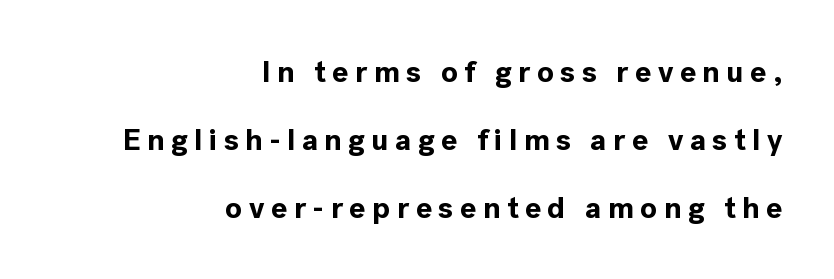
The image shows 30 px bold sans-serif type, upright; set right-aligned, loose line spacing (2.26x), unusually wide letter spacing (+0.22 em), not underlined; a medium x-height.
